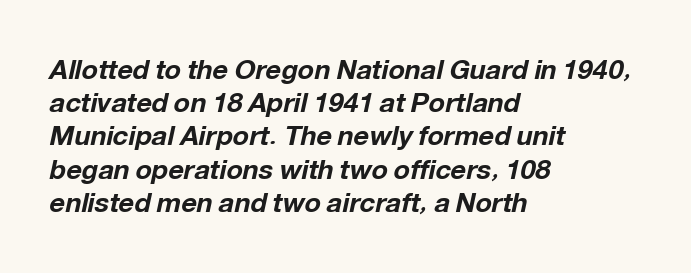
Q: Is the text bold? A: Yes.
Q: Is the text italic (slanted)? A: Yes, it leans right by about 12 degrees.
Q: Is the text underlined? A: No.
Q: How is the paragraph aligned? A: Left-aligned.
Q: Is the spacing between letters normal or unusually wide? A: Normal.
